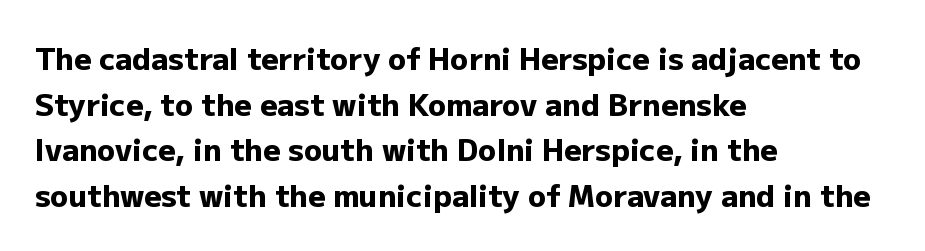
The image shows 30 px heavy sans-serif type, upright; set left-aligned, normal line spacing (1.52x), normal letter spacing, not underlined; low stroke contrast and a medium x-height.
